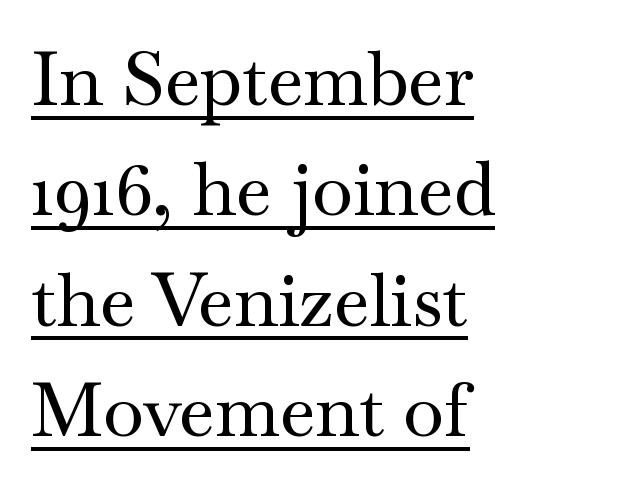
Q: Is the text italic (slanted)? A: No, it is upright.
Q: Is the typeface a serif or a sans-serif typeface? A: Serif.
Q: Is the text underlined? A: Yes.
Q: How is the paragraph aligned? A: Left-aligned.
Q: Is the spacing between letters normal or unusually wide? A: Normal.
Q: Is the spacing between lines tight, normal or loose? A: Normal.
Q: Width (condensed, normal, or wide)? A: Wide.
Q: Stroke contrast? A: Medium.
Q: x-height? A: Small.
Q: Monospaced? A: No.
